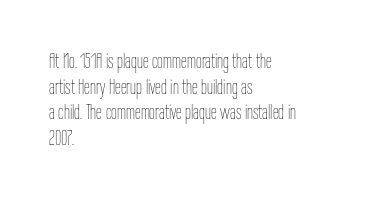
Does extra space separate the letters? No, they use regular spacing. The passage is arranged the way most books set body copy — flush left. The area under the type is left untouched. The face looks like a standard text weight, possibly lighter. Notice how the stems are strictly vertical — no italics here.
